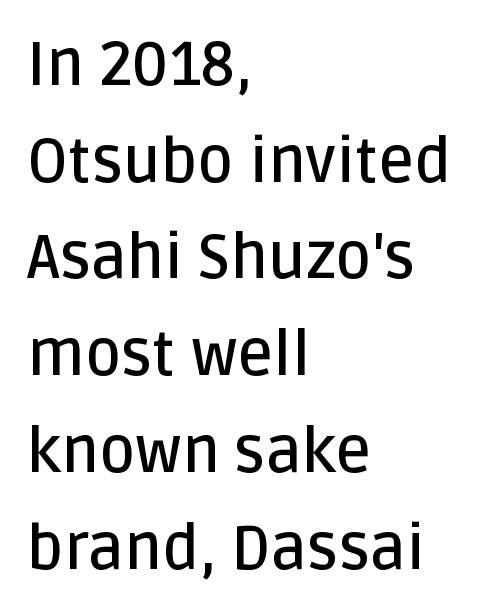
Just letters on the line, the space beneath them empty. This sample is left-justified, so line endings fall wherever the words run out. Successive baselines arrive at the customary interval. This sample has the flowing, uneven cadence of proportional lettering.
